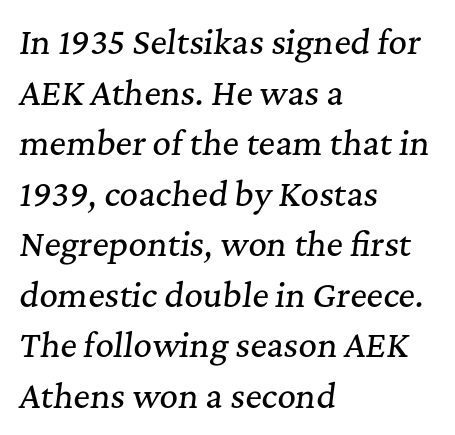
Q: Is the text italic (slanted)? A: Yes, it leans right by about 7 degrees.
Q: Is the typeface a serif or a sans-serif typeface? A: Serif.
Q: Is the text underlined? A: No.
Q: How is the paragraph aligned? A: Left-aligned.
Q: Is the spacing between letters normal or unusually wide? A: Normal.
Q: Is the spacing between lines tight, normal or loose? A: Normal.
Q: Width (condensed, normal, or wide)? A: Normal.
Q: Stroke contrast? A: Medium.
Q: x-height? A: Medium.
Q: Monospaced? A: No.
